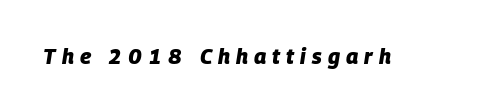
The image shows 21 px bold type, italic (leaning right); set unusually wide letter spacing (+0.29 em), not underlined.
